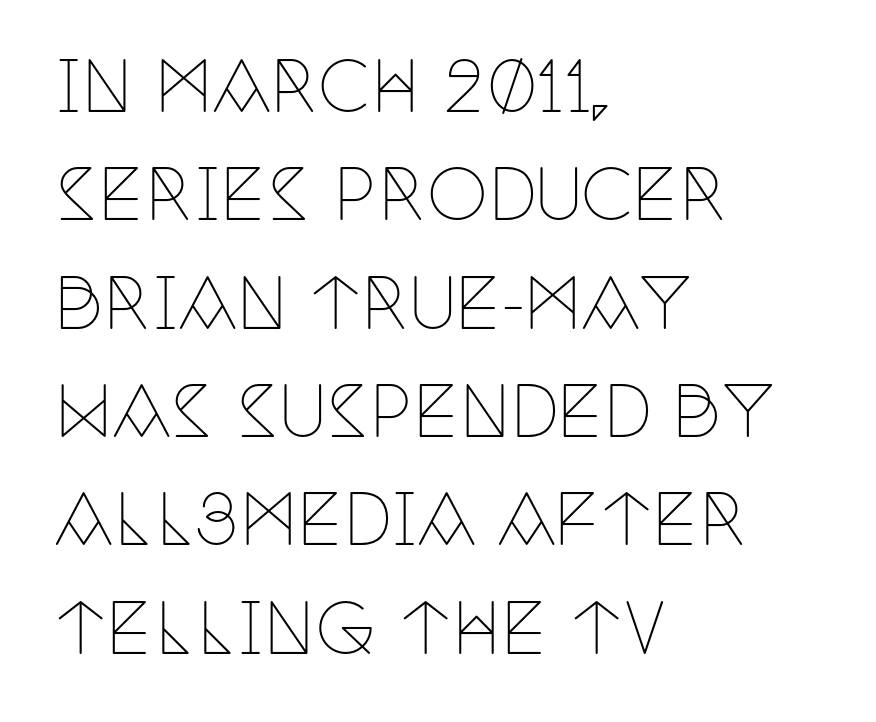
Q: Is the text bold? A: No.
Q: Is the text italic (slanted)? A: No, it is upright.
Q: Is the typeface a serif or a sans-serif typeface? A: Serif.
Q: Is the text underlined? A: No.
Q: How is the paragraph aligned? A: Left-aligned.
Q: Is the spacing between letters normal or unusually wide? A: Normal.
Q: Is the spacing between lines tight, normal or loose? A: Normal.
Q: Width (condensed, normal, or wide)? A: Condensed.
Q: Stroke contrast? A: Low.
Q: x-height? A: Large.
Q: Monospaced? A: No.
